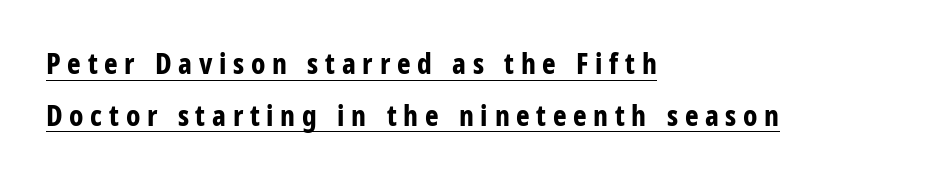
The image shows 29 px bold, condensed sans-serif type, upright; set left-aligned, line spacing 1.79x, unusually wide letter spacing (+0.23 em), underlined; low stroke contrast and a large x-height.
